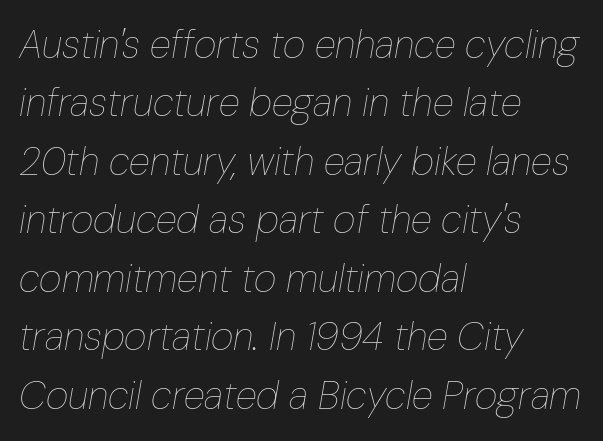
Q: Is the text bold? A: No.
Q: Is the text italic (slanted)? A: Yes, it leans right by about 10 degrees.
Q: Is the text underlined? A: No.
Q: How is the paragraph aligned? A: Left-aligned.
Q: Is the spacing between letters normal or unusually wide? A: Normal.
Q: Is the spacing between lines tight, normal or loose? A: Normal.
Q: Width (condensed, normal, or wide)? A: Condensed.
Q: Stroke contrast? A: Low.
Q: x-height? A: Medium.
Q: Monospaced? A: No.
